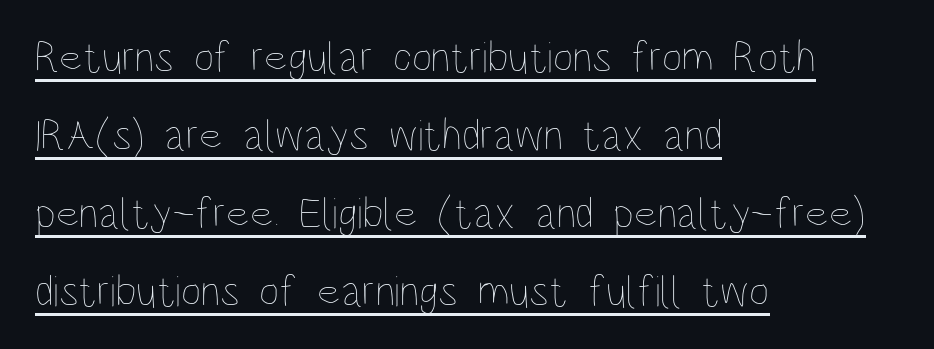
Q: Is the text bold? A: No.
Q: Is the text italic (slanted)? A: No, it is upright.
Q: Is the text underlined? A: Yes.
Q: How is the paragraph aligned? A: Left-aligned.
Q: Is the spacing between letters normal or unusually wide? A: Normal.
Q: Width (condensed, normal, or wide)? A: Condensed.
Q: Stroke contrast? A: Low.
Q: x-height? A: Large.
Q: Monospaced? A: No.
